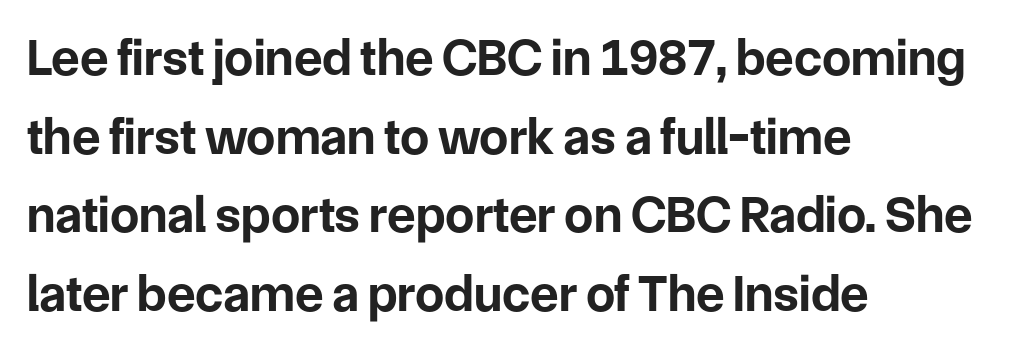
Q: Is the text bold? A: Yes.
Q: Is the text italic (slanted)? A: No, it is upright.
Q: Is the typeface a serif or a sans-serif typeface? A: Sans-serif.
Q: Is the text underlined? A: No.
Q: How is the paragraph aligned? A: Left-aligned.
Q: Is the spacing between letters normal or unusually wide? A: Normal.
Q: Is the spacing between lines tight, normal or loose? A: Normal.
Q: Width (condensed, normal, or wide)? A: Normal.
Q: Stroke contrast? A: Low.
Q: x-height? A: Medium.
Q: Monospaced? A: No.
